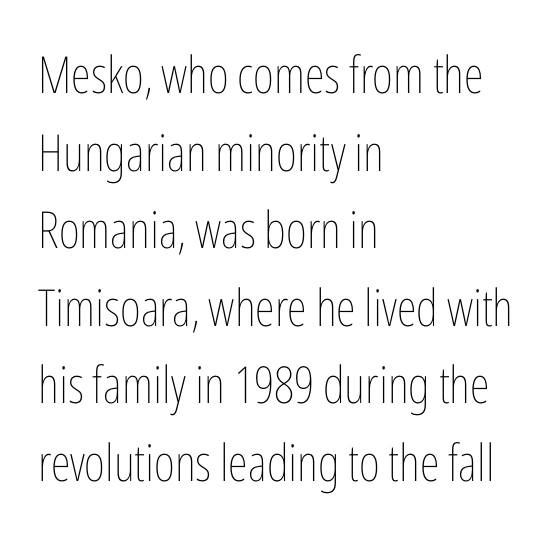
Q: Is the text bold? A: No.
Q: Is the text italic (slanted)? A: No, it is upright.
Q: Is the text underlined? A: No.
Q: How is the paragraph aligned? A: Left-aligned.
Q: Is the spacing between letters normal or unusually wide? A: Normal.
Q: Is the spacing between lines tight, normal or loose? A: Normal.
Q: Width (condensed, normal, or wide)? A: Condensed.
Q: Stroke contrast? A: Low.
Q: x-height? A: Medium.
Q: Monospaced? A: No.
